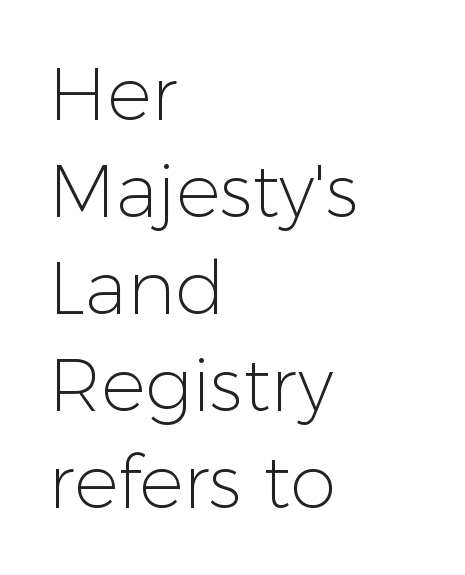
Q: Is the text bold? A: No.
Q: Is the text italic (slanted)? A: No, it is upright.
Q: Is the typeface a serif or a sans-serif typeface? A: Sans-serif.
Q: Is the text underlined? A: No.
Q: How is the paragraph aligned? A: Left-aligned.
Q: Is the spacing between letters normal or unusually wide? A: Normal.
Q: Is the spacing between lines tight, normal or loose? A: Normal.
Q: Width (condensed, normal, or wide)? A: Normal.
Q: Stroke contrast? A: Low.
Q: x-height? A: Medium.
Q: Monospaced? A: No.
